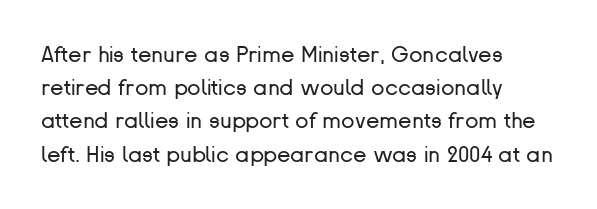
{"italic": "no", "bold": "no", "underline": "no", "align": "left", "line_spacing": "normal", "line_spacing_ratio": 1.51, "letter_spacing": "normal", "letter_spacing_em": 0.0, "glyph_px": 22}
